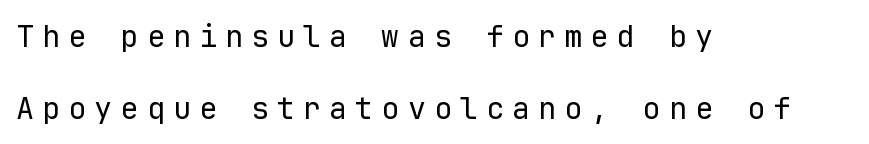
The image shows 30 px regular-weight sans-serif type, upright, monospaced; set left-aligned, loose line spacing (2.39x), unusually wide letter spacing (+0.27 em), not underlined; low stroke contrast and a medium x-height.
